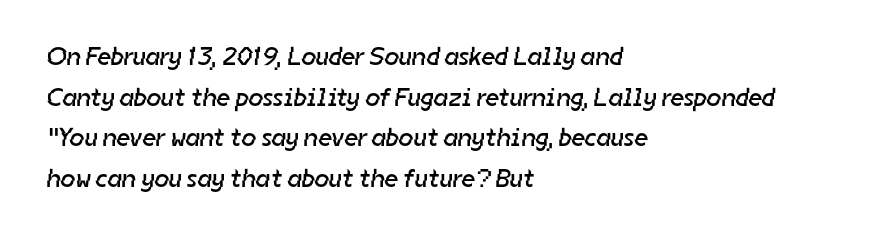
Q: Is the text bold? A: No.
Q: Is the text underlined? A: No.
Q: How is the paragraph aligned? A: Left-aligned.
Q: Is the spacing between letters normal or unusually wide? A: Normal.
Q: Is the spacing between lines tight, normal or loose? A: Normal.
